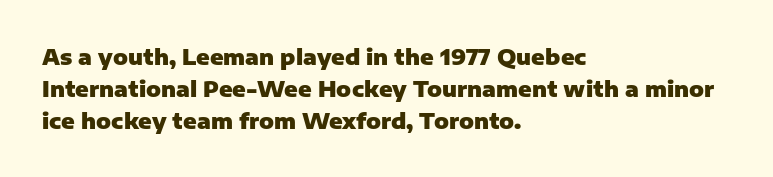
Q: Is the text bold? A: Yes.
Q: Is the text italic (slanted)? A: No, it is upright.
Q: Is the text underlined? A: No.
Q: How is the paragraph aligned? A: Left-aligned.
Q: Is the spacing between letters normal or unusually wide? A: Normal.
Q: Is the spacing between lines tight, normal or loose? A: Normal.
